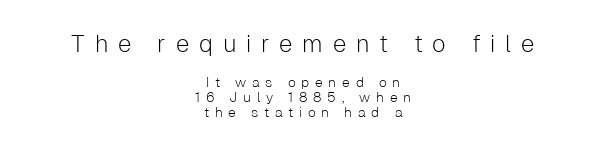
This is the regular roman posture of the typeface. Descenders hang freely into open space. If you squint, the top block still reads clearly — it's the larger of the two. On a weight scale, this lands at 450 or below.
